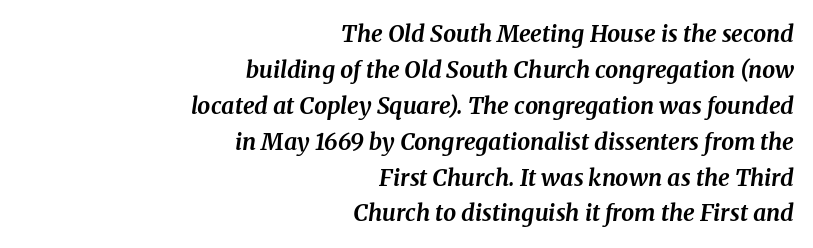
Q: Is the text bold? A: Yes.
Q: Is the text italic (slanted)? A: Yes, it leans right by about 8 degrees.
Q: Is the text underlined? A: No.
Q: How is the paragraph aligned? A: Right-aligned.
Q: Is the spacing between letters normal or unusually wide? A: Normal.
Q: Is the spacing between lines tight, normal or loose? A: Normal.
